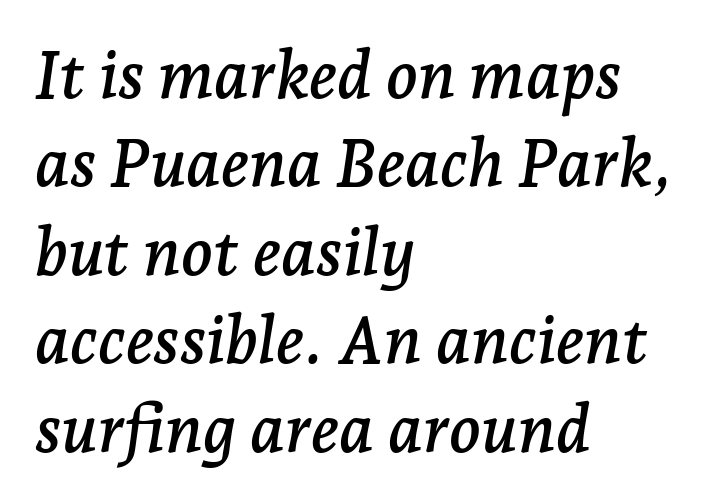
{"serif": "yes", "italic": "yes", "lean": "right", "slant_degrees": 7, "width": "normal", "stroke_contrast": "low", "x_height": "medium", "monospaced": "no", "underline": "no", "align": "left", "line_spacing": "normal", "line_spacing_ratio": 1.34, "letter_spacing": "normal", "letter_spacing_em": 0.0, "glyph_px": 66}
